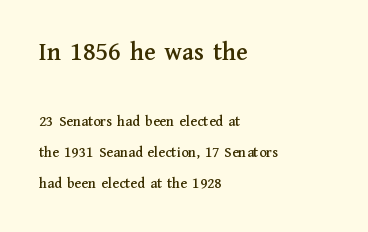
The image shows 26 px text type, upright; set left-aligned, loose line spacing (2.07x), normal letter spacing, not underlined; the first (top) block is 1.73x larger.
